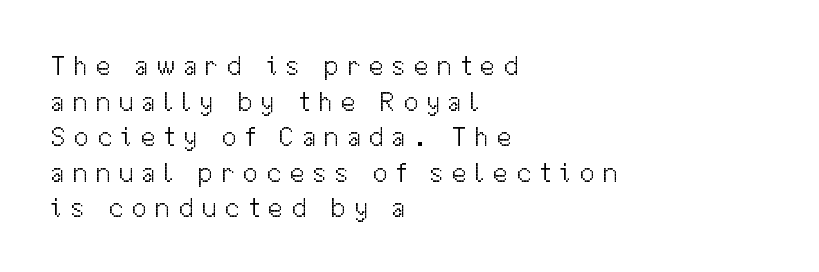
Q: Is the text bold? A: No.
Q: Is the text italic (slanted)? A: No, it is upright.
Q: Is the typeface a serif or a sans-serif typeface? A: Sans-serif.
Q: Is the text underlined? A: No.
Q: How is the paragraph aligned? A: Left-aligned.
Q: Is the spacing between letters normal or unusually wide? A: Unusually wide.
Q: Is the spacing between lines tight, normal or loose? A: Normal.
Q: Width (condensed, normal, or wide)? A: Normal.
Q: Stroke contrast? A: Medium.
Q: x-height? A: Medium.
Q: Monospaced? A: No.
